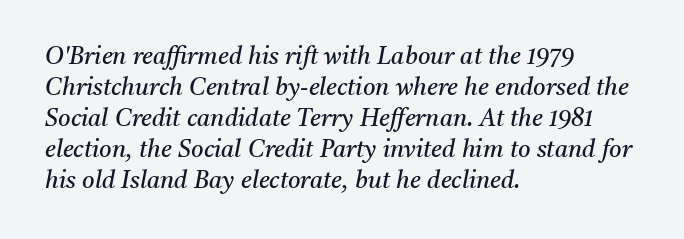
Q: Is the text bold? A: No.
Q: Is the text italic (slanted)? A: Yes, it leans right by about 11 degrees.
Q: Is the text underlined? A: No.
Q: How is the paragraph aligned? A: Left-aligned.
Q: Is the spacing between letters normal or unusually wide? A: Normal.
Q: Is the spacing between lines tight, normal or loose? A: Normal.
